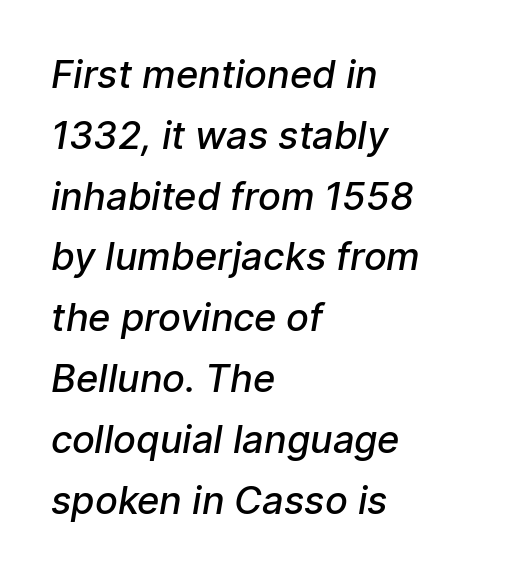
Where is the straight margin? On the left. Baseline-to-baseline distance is the conventional proportion of letter height. Moderately thickened strokes mark this as semibold type. The line texture is even and compact thanks to regular tracking.
